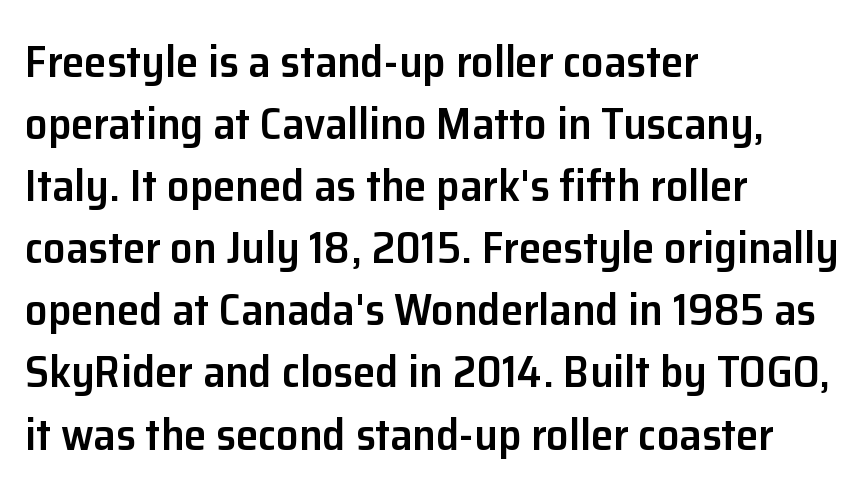
The image shows 45 px semibold sans-serif type, upright; set left-aligned, normal line spacing (1.38x), normal letter spacing, not underlined; low stroke contrast and a medium x-height.
